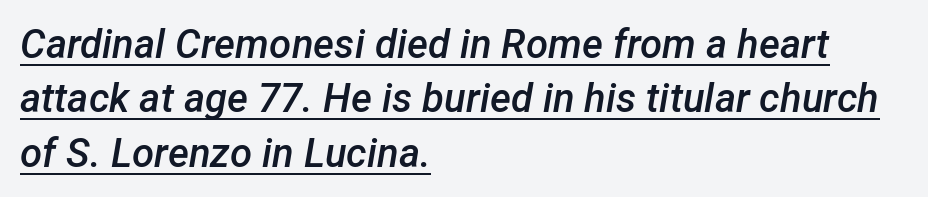
Q: Is the text bold? A: Semi-bold.
Q: Is the text italic (slanted)? A: Yes, it leans right by about 12 degrees.
Q: Is the text underlined? A: Yes.
Q: How is the paragraph aligned? A: Left-aligned.
Q: Is the spacing between letters normal or unusually wide? A: Normal.
Q: Is the spacing between lines tight, normal or loose? A: Normal.
Q: Width (condensed, normal, or wide)? A: Normal.
Q: Stroke contrast? A: Low.
Q: x-height? A: Medium.
Q: Monospaced? A: No.
